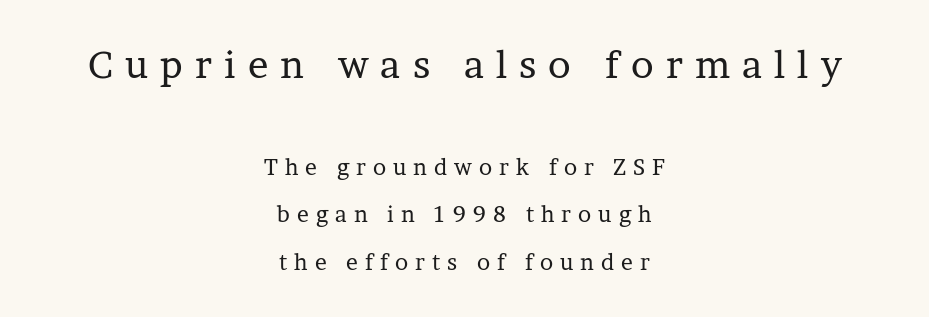
Q: Is the text bold? A: No.
Q: Is the text italic (slanted)? A: No, it is upright.
Q: Is the typeface a serif or a sans-serif typeface? A: Serif.
Q: Is the text underlined? A: No.
Q: How is the paragraph aligned? A: Centered.
Q: Is the spacing between letters normal or unusually wide? A: Unusually wide.
Q: Is the spacing between lines tight, normal or loose? A: Loose.
Q: Which block of text is set in a larger size, the first (top) or the second (bottom)? A: The first (top) one.
Q: Width (condensed, normal, or wide)? A: Normal.
Q: Stroke contrast? A: Low.
Q: x-height? A: Medium.
Q: Monospaced? A: No.
